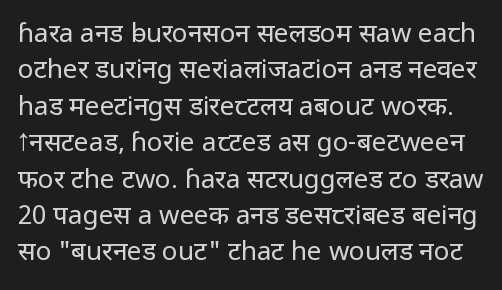
{"italic": "no", "bold": "no", "underline": "no", "line_spacing": "normal", "line_spacing_ratio": 1.4, "letter_spacing": "normal", "letter_spacing_em": 0.0, "glyph_px": 26}
